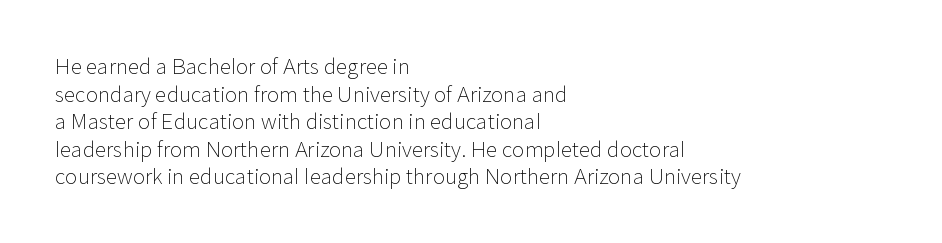
Teacher's note: observe the even left margin — that is flush-left alignment. The line texture is even and compact thanks to regular tracking. The lettering stays uniformly vertical, giving the passage a roman look. The baseline area is clear.
